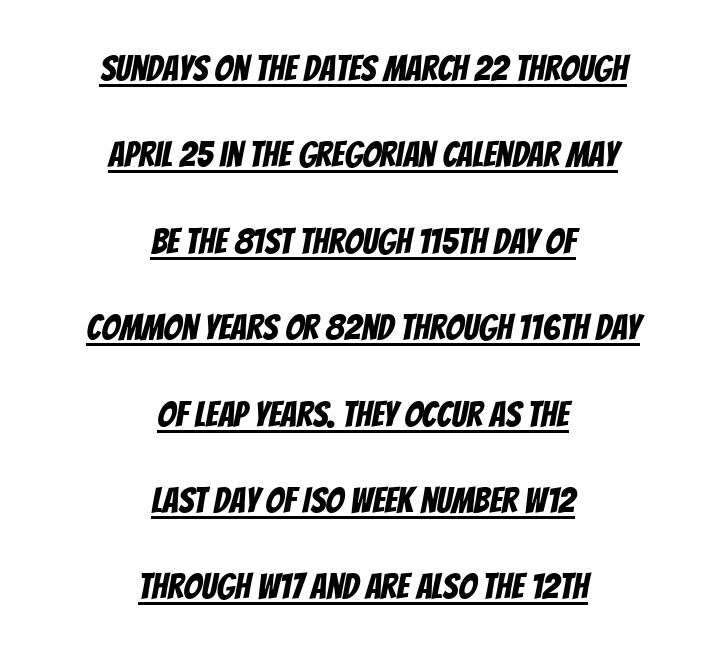
The image shows 36 px condensed sans-serif type; set centered, loose line spacing (2.4x), normal letter spacing, underlined; low stroke contrast and a large x-height.
